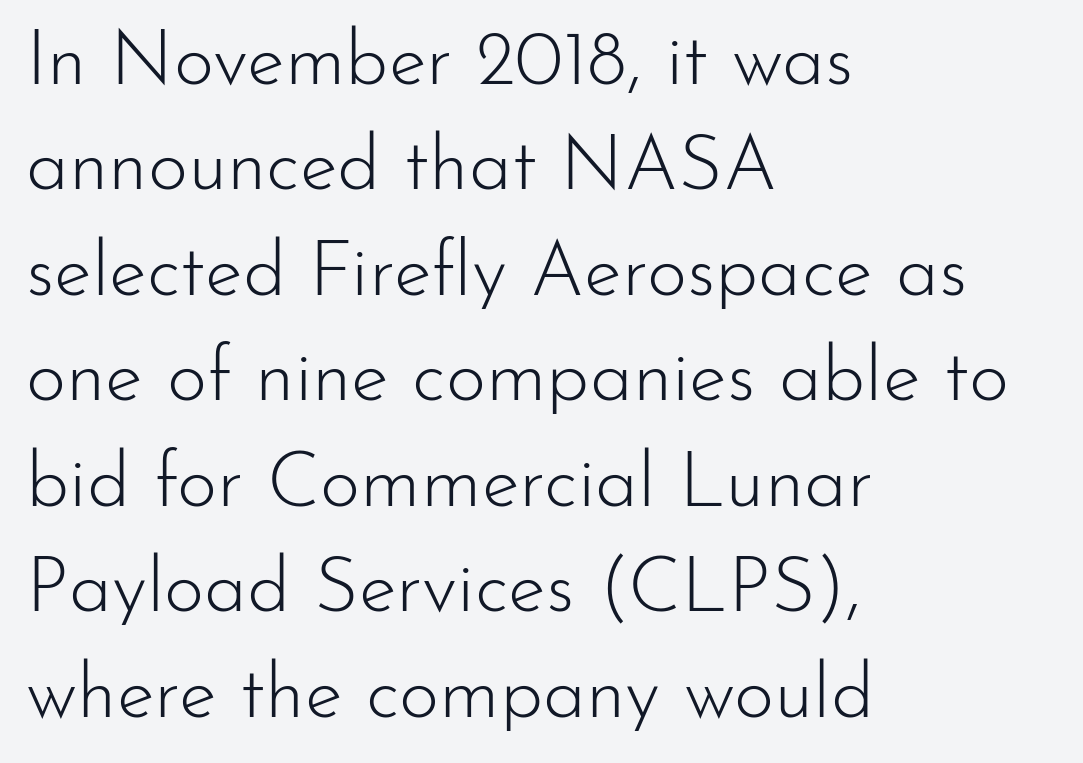
The letters carry no serifs — their stems end cleanly without finishing strokes. Alignment: flush left. Is this a heavy cut? Hardly; it is regular or lighter. The words here are not underlined.
